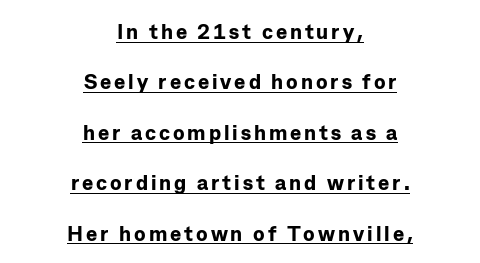
{"italic": "no", "bold": "yes", "underline": "yes", "align": "center", "line_spacing": "loose", "line_spacing_ratio": 2.4, "glyph_px": 21}
